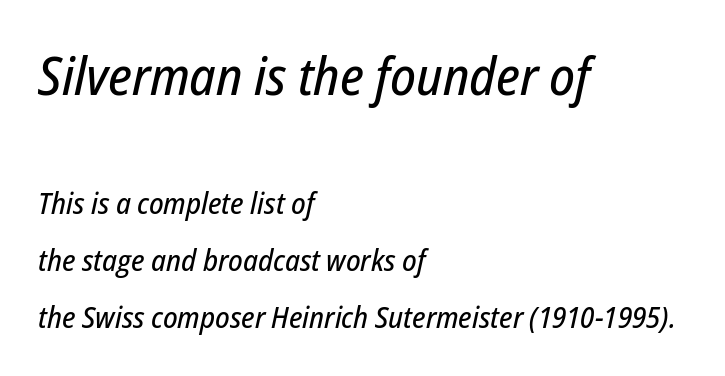
Reading down the column, the eye jumps a long way to each next line. Here the glyphs are tracked normally, forming tight word shapes. It's the slanting kind of type. Look at the glyph heights: the upper group is clearly the bigger setting. The letters advance in unequal steps, a hallmark of proportional type.
